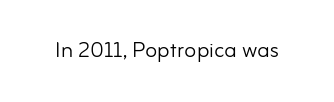
{"serif": "no", "italic": "no", "bold": "no", "weight": "light", "width": "normal", "stroke_contrast": "low", "x_height": "small", "monospaced": "no", "underline": "no", "letter_spacing": "normal", "letter_spacing_em": 0.0, "glyph_px": 28}
